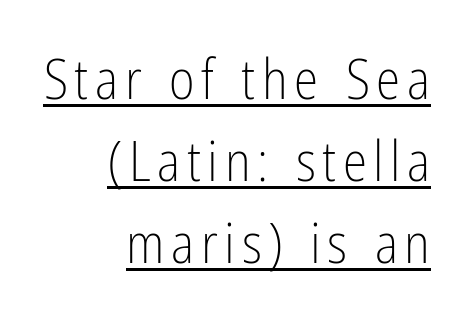
The image shows 55 px light, condensed sans-serif type, upright; set right-aligned, normal line spacing (1.49x), underlined; low stroke contrast and a medium x-height.
